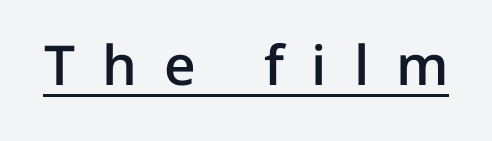
Q: Is the text bold? A: Semi-bold.
Q: Is the text italic (slanted)? A: No, it is upright.
Q: Is the typeface a serif or a sans-serif typeface? A: Sans-serif.
Q: Is the text underlined? A: Yes.
Q: Is the spacing between letters normal or unusually wide? A: Unusually wide.
Q: Width (condensed, normal, or wide)? A: Normal.
Q: Stroke contrast? A: Low.
Q: x-height? A: Medium.
Q: Monospaced? A: No.
